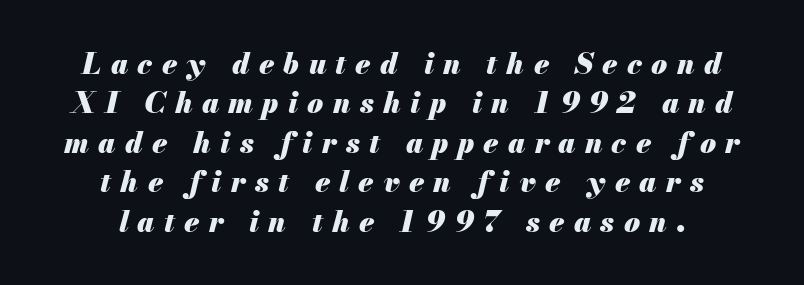
The image shows 29 px heavy type, italic (leaning right); set centered, normal line spacing (1.36x), unusually wide letter spacing (+0.32 em), not underlined; medium stroke contrast and a small x-height.
